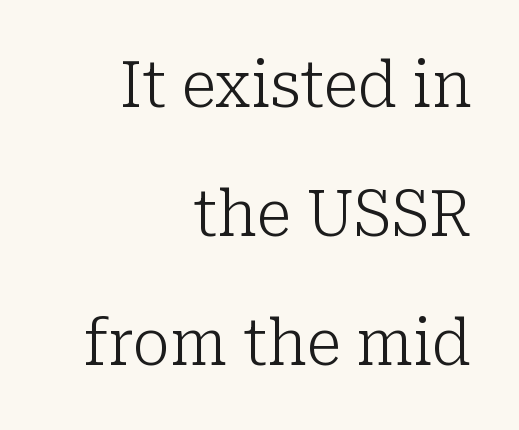
These lines are rendered in a variable-pitch font. The string is rendered with underlining switched off. Horizontally, the lines are justified to the trailing edge only. The letters carry serifs — small finishing strokes at the ends of their stems. The lettering holds an erect, upright posture throughout. The line texture is even and compact thanks to regular tracking.
